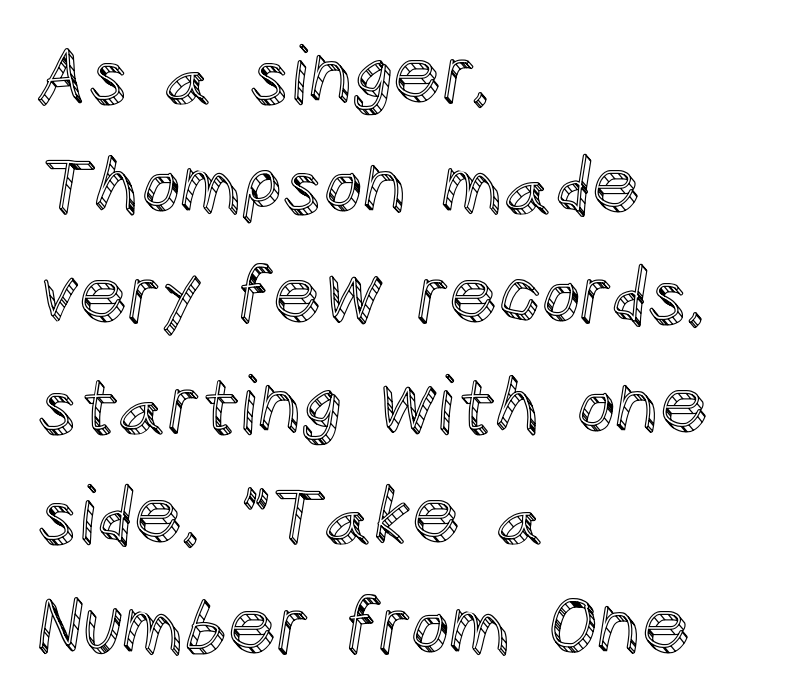
Q: Is the text italic (slanted)? A: Yes.
Q: Is the text underlined? A: No.
Q: How is the paragraph aligned? A: Left-aligned.
Q: Is the spacing between letters normal or unusually wide? A: Normal.
Q: Is the spacing between lines tight, normal or loose? A: Normal.
Q: Width (condensed, normal, or wide)? A: Normal.
Q: x-height? A: Large.
Q: Monospaced? A: No.
